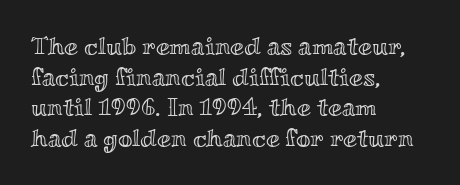
{"italic": "no", "underline": "no", "align": "left", "line_spacing_ratio": 1.23, "letter_spacing": "normal", "letter_spacing_em": 0.0, "glyph_px": 25}
